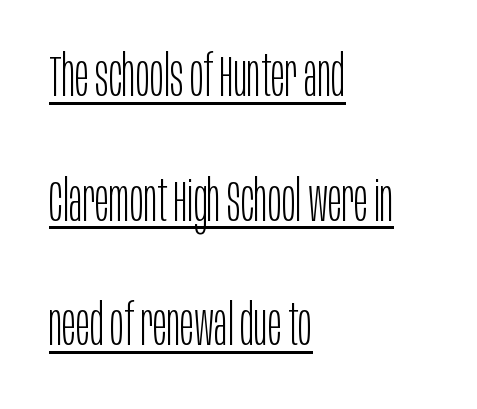
{"serif": "no", "italic": "no", "bold": "no", "weight": "light", "width": "condensed", "stroke_contrast": "low", "x_height": "large", "monospaced": "no", "underline": "yes", "align": "left", "line_spacing": "loose", "line_spacing_ratio": 2.15, "letter_spacing": "normal", "letter_spacing_em": 0.0, "glyph_px": 58}
